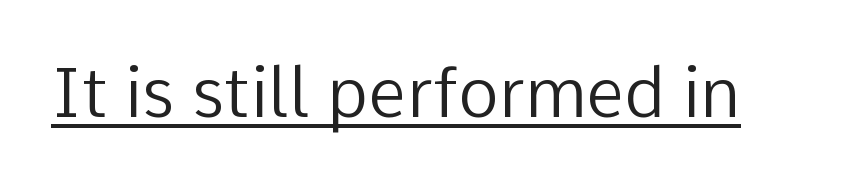
{"serif": "no", "italic": "no", "bold": "no", "weight": "regular", "width": "normal", "stroke_contrast": "low", "x_height": "medium", "monospaced": "no", "underline": "yes", "letter_spacing": "normal", "letter_spacing_em": 0.0, "glyph_px": 69}
